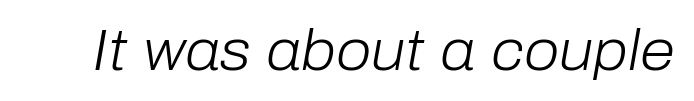
Q: Is the text bold? A: No.
Q: Is the text italic (slanted)? A: Yes, it leans right by about 10 degrees.
Q: Is the text underlined? A: No.
Q: Is the spacing between letters normal or unusually wide? A: Normal.
Q: Width (condensed, normal, or wide)? A: Normal.
Q: Stroke contrast? A: Low.
Q: x-height? A: Medium.
Q: Monospaced? A: No.
